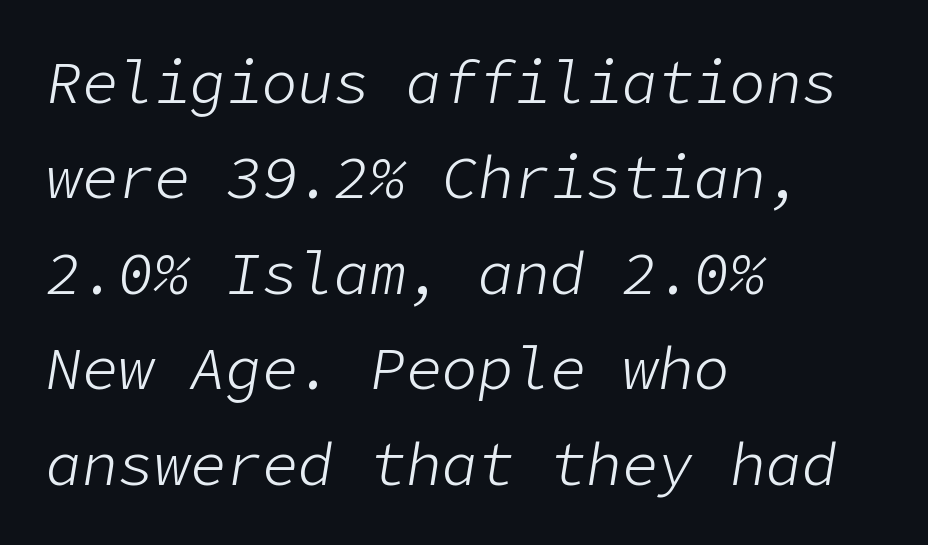
This sample keeps an unexceptional amount of space between lines. You could call the tracking neutral — neither tight nor loose. Compared with a centered layout, this one pins lines to the left instead. The characters are drawn with everyday or finer stroke widths. Tall strokes in this sample are angled rather than plumb. Rule under the text: the space is simply empty.
